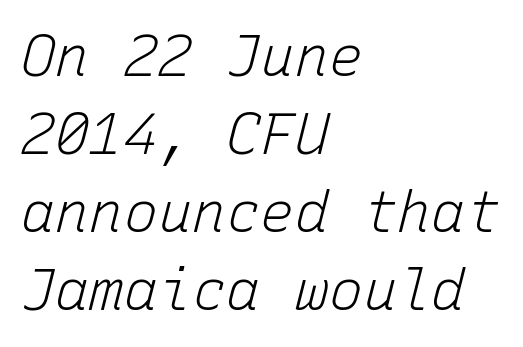
Q: Is the text bold? A: No.
Q: Is the text italic (slanted)? A: Yes, it leans right by about 15 degrees.
Q: Is the text underlined? A: No.
Q: How is the paragraph aligned? A: Left-aligned.
Q: Is the spacing between letters normal or unusually wide? A: Normal.
Q: Is the spacing between lines tight, normal or loose? A: Normal.
Q: Width (condensed, normal, or wide)? A: Normal.
Q: Stroke contrast? A: Low.
Q: x-height? A: Medium.
Q: Monospaced? A: Yes.
